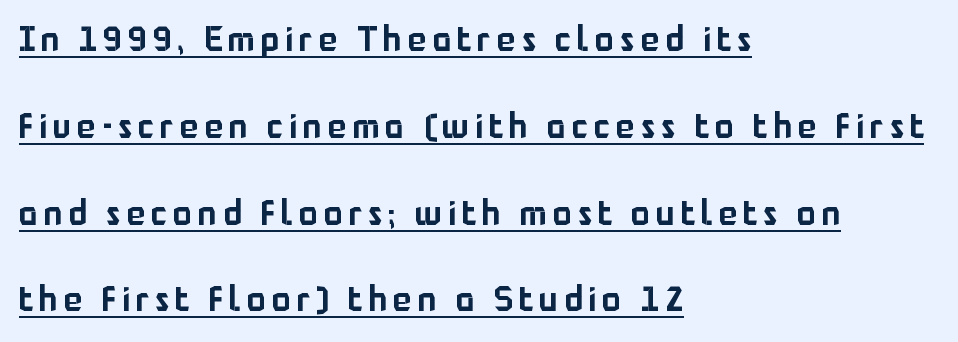
Does the copy run flush right? No — it runs flush left. You can tell it's not italic because the verticals are truly vertical. The letters carry no serifs — their stems end cleanly without finishing strokes. Students, observe: this is what heavily led, spacious text looks like. Looks like regular typesetting: each glyph gets only the width it needs. These characters rest on top of a visible drawn line.
